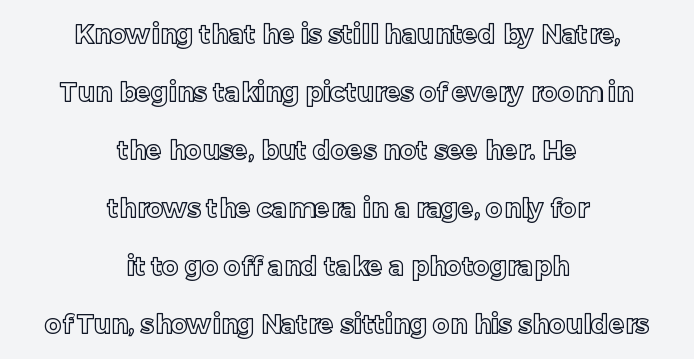
Q: Is the text italic (slanted)? A: No, it is upright.
Q: Is the text underlined? A: No.
Q: How is the paragraph aligned? A: Centered.
Q: Is the spacing between letters normal or unusually wide? A: Normal.
Q: Is the spacing between lines tight, normal or loose? A: Loose.
